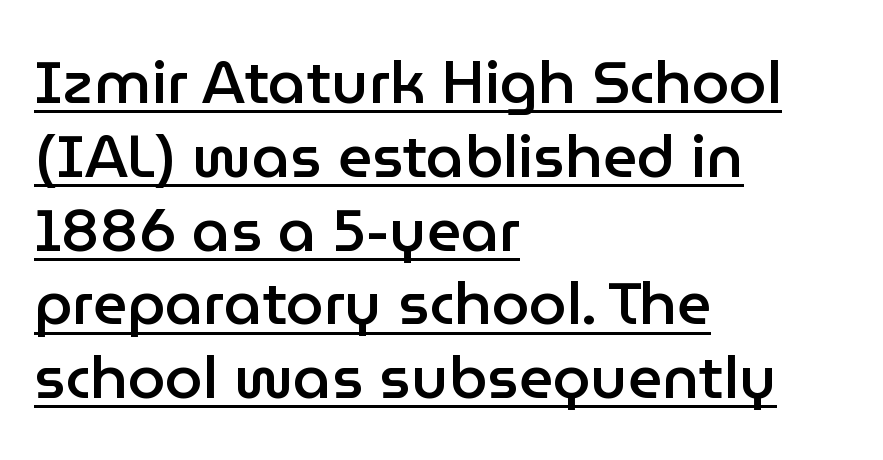
{"serif": "no", "italic": "no", "bold": "semi", "weight": "semibold", "width": "normal", "stroke_contrast": "low", "x_height": "medium", "monospaced": "no", "underline": "yes", "align": "left", "line_spacing_ratio": 1.23, "letter_spacing": "normal", "letter_spacing_em": 0.0, "glyph_px": 60}
